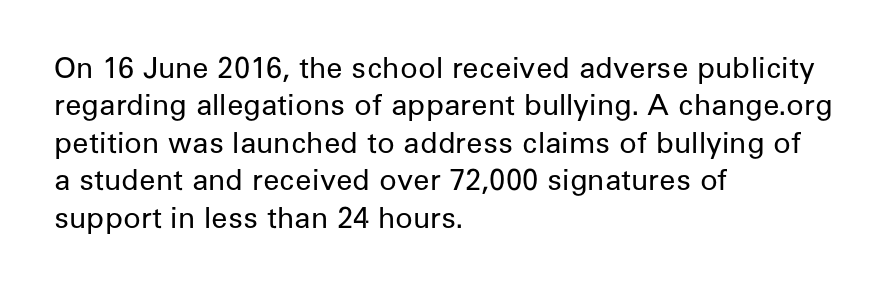
The image shows 29 px regular-weight sans-serif type, upright; set left-aligned, normal line spacing (1.29x), normal letter spacing, not underlined; low stroke contrast and a medium x-height.
